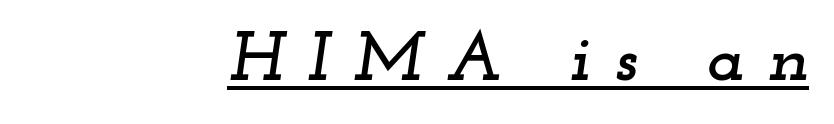
The paragraph has a hard right edge and a soft left edge. The text was rendered using a seriffed face with decorative stroke endings. You could only call the tracking loose — the letters float apart. The face used here is proportionally spaced, like ordinary book or web type.
